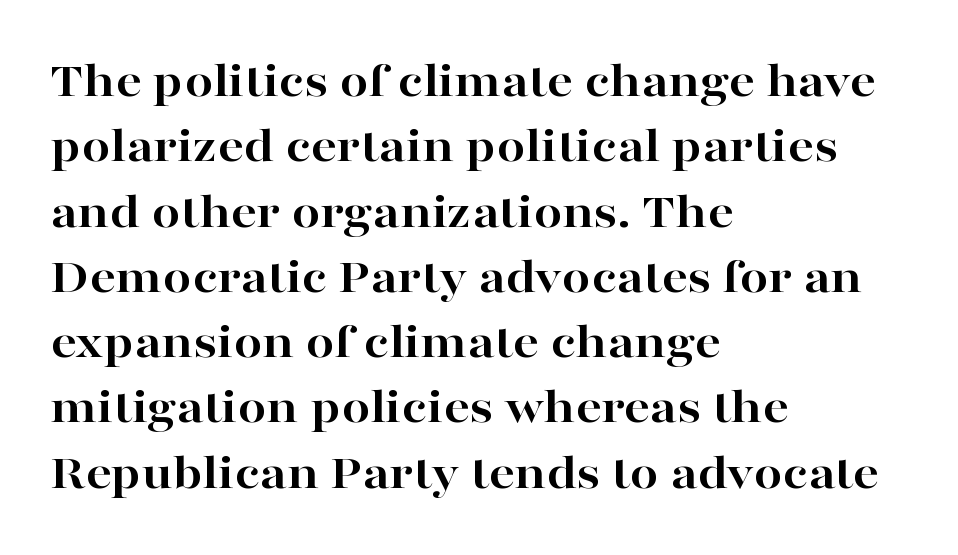
The image shows 51 px bold, wide serif type, upright; set left-aligned, normal line spacing (1.28x), normal letter spacing, not underlined; high stroke contrast and a medium x-height.
